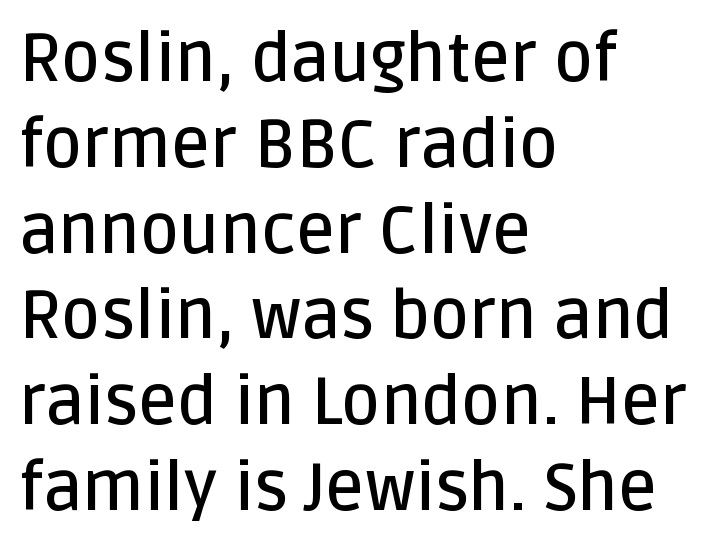
Successive baselines arrive at the customary interval. A typesetter would call this proportional, since set widths differ per character. Every letter is mildly thick-stroked: semibold rather than bold. Standard letterfit; no display-style spreading of the glyphs. Do the letters lean? They stand straight.
